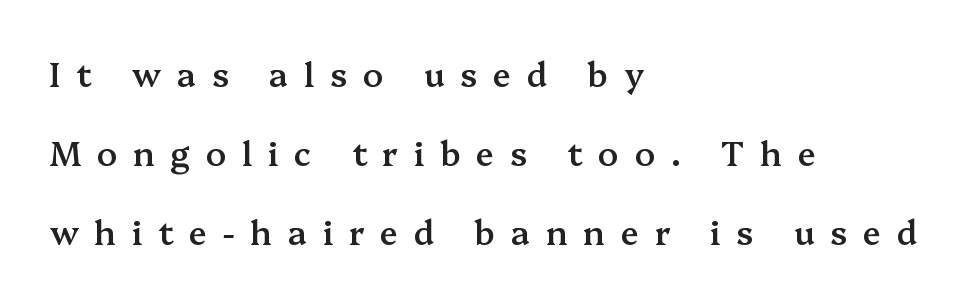
{"serif": "yes", "italic": "no", "bold": "semi", "weight": "semibold", "width": "normal", "stroke_contrast": "medium", "x_height": "medium", "monospaced": "no", "underline": "no", "align": "left", "line_spacing": "loose", "line_spacing_ratio": 2.39, "letter_spacing": "wide", "letter_spacing_em": 0.48, "glyph_px": 33}
